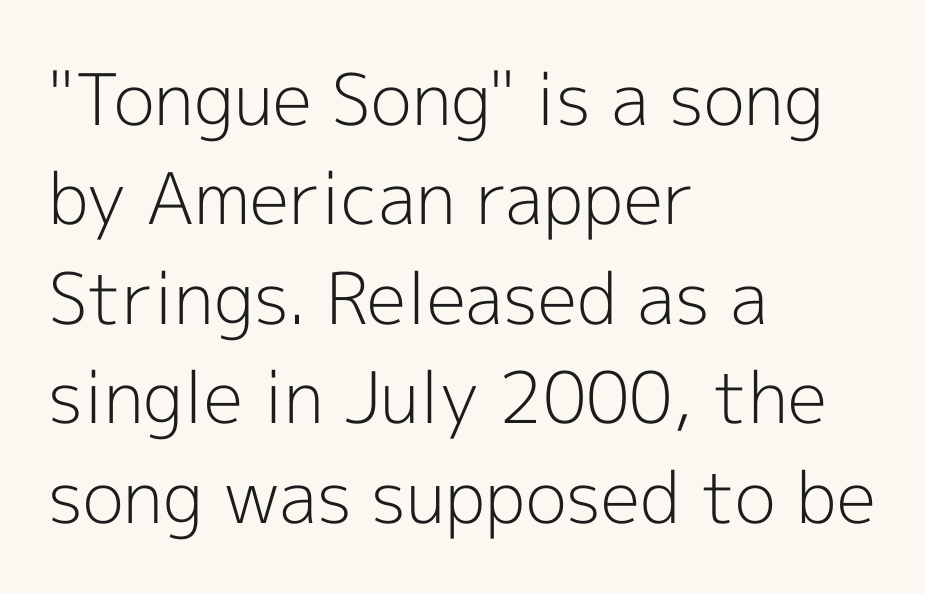
The image shows 71 px light sans-serif type, upright; set left-aligned, normal line spacing (1.4x), normal letter spacing, not underlined; a medium x-height.
